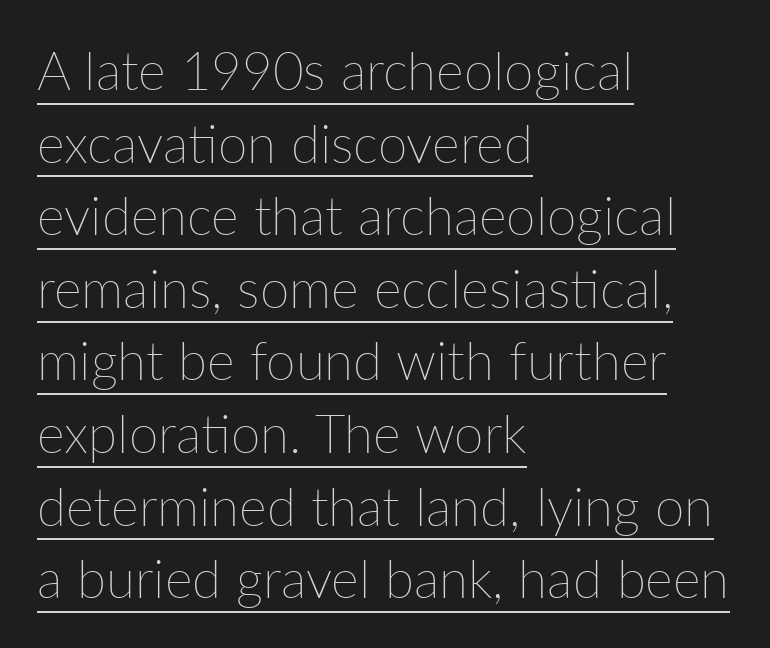
Regular leading. Stroke mass is kept to a normal reading level or below. A typographer would call this underscored text. The rendering anchors every line to the left-hand side.
